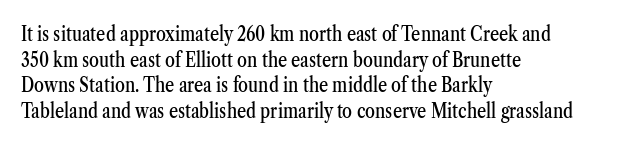
{"italic": "no", "underline": "no", "align": "left", "line_spacing": "normal", "line_spacing_ratio": 1.28, "letter_spacing": "normal", "letter_spacing_em": 0.0, "glyph_px": 20}
